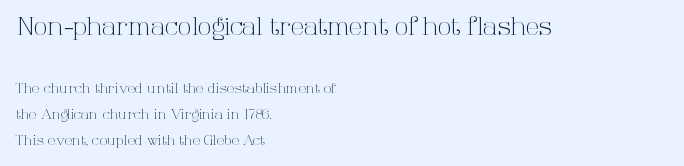
Q: Is the text bold? A: No.
Q: Is the text italic (slanted)? A: No, it is upright.
Q: Is the text underlined? A: No.
Q: How is the paragraph aligned? A: Left-aligned.
Q: Is the spacing between letters normal or unusually wide? A: Normal.
Q: Which block of text is set in a larger size, the first (top) or the second (bottom)? A: The first (top) one.
